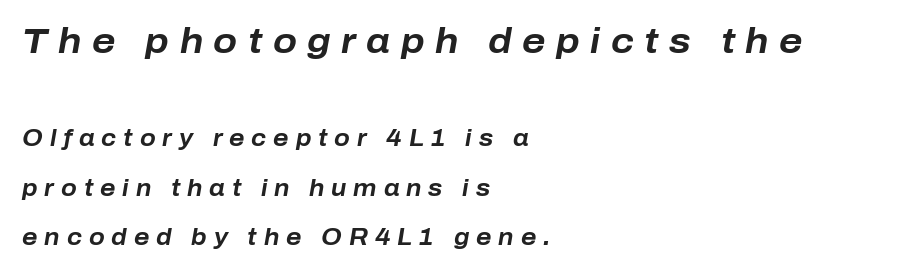
The horizontal fit of the characters is loose and conspicuously gappy. What's the leading like? Stretched, with rows far apart. Beneath every word, the page is bare. These lines are rendered in a variable-pitch font. Line starts are locked; line ends wander. Its strokes are broad and dark, the hallmark of bold type.
